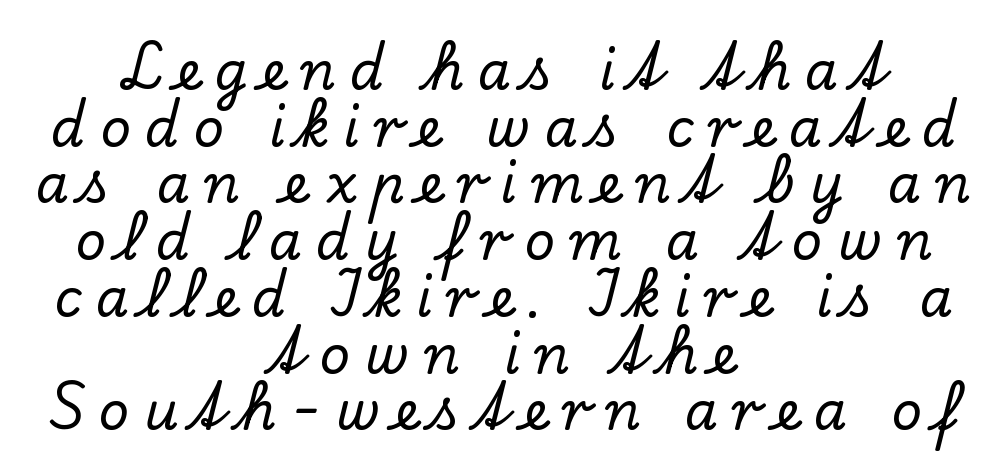
Small tapered or slab feet sit at the stroke ends, so this counts as serif. Only glyphs here, with clear space below each row. The designer dialed line spacing down below the default. The horizontal fit of the characters is loose and conspicuously gappy. Do the characters align in a grid? No, the font is proportional. These lines are centered, leaving both edges ragged.
